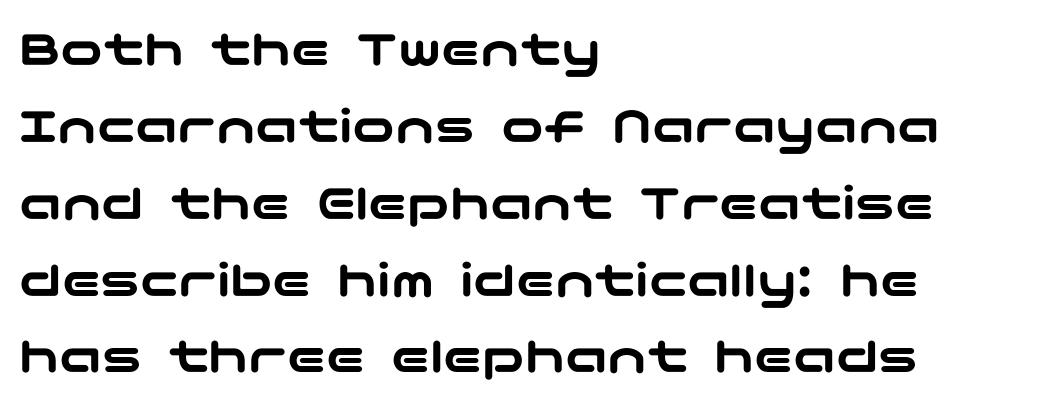
Does the type have serifs? No, each stem ends abruptly. Short note: letters normally spaced. Leading: standard. Beneath every word, the page is bare. The paragraph has a hard left edge and a soft right edge. Posture: vertical.
